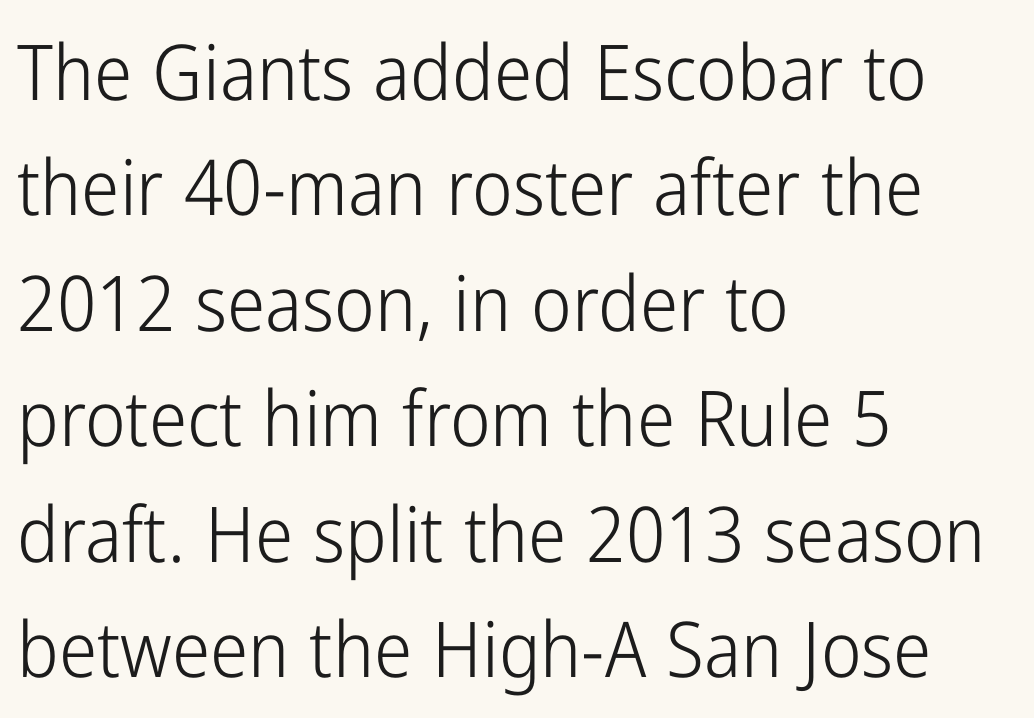
{"serif": "no", "italic": "no", "bold": "no", "weight": "light", "width": "condensed", "stroke_contrast": "low", "x_height": "medium", "monospaced": "no", "underline": "no", "align": "left", "line_spacing": "normal", "line_spacing_ratio": 1.5, "letter_spacing": "normal", "letter_spacing_em": 0.0, "glyph_px": 77}
